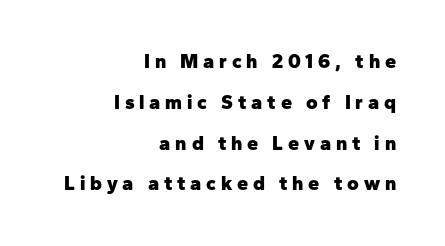
Q: Is the text bold? A: Yes.
Q: Is the text italic (slanted)? A: No, it is upright.
Q: Is the text underlined? A: No.
Q: How is the paragraph aligned? A: Right-aligned.
Q: Is the spacing between letters normal or unusually wide? A: Unusually wide.
Q: Is the spacing between lines tight, normal or loose? A: Loose.
